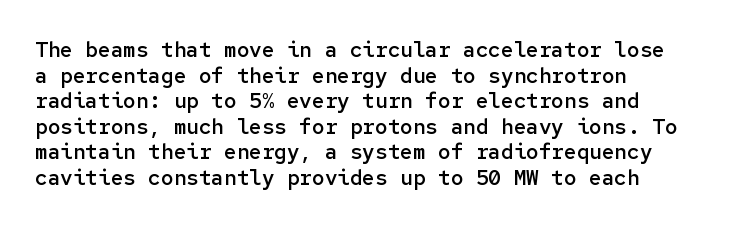
{"italic": "no", "bold": "semi", "underline": "no", "align": "left", "line_spacing_ratio": 1.22, "letter_spacing": "normal", "letter_spacing_em": 0.0, "glyph_px": 21}
